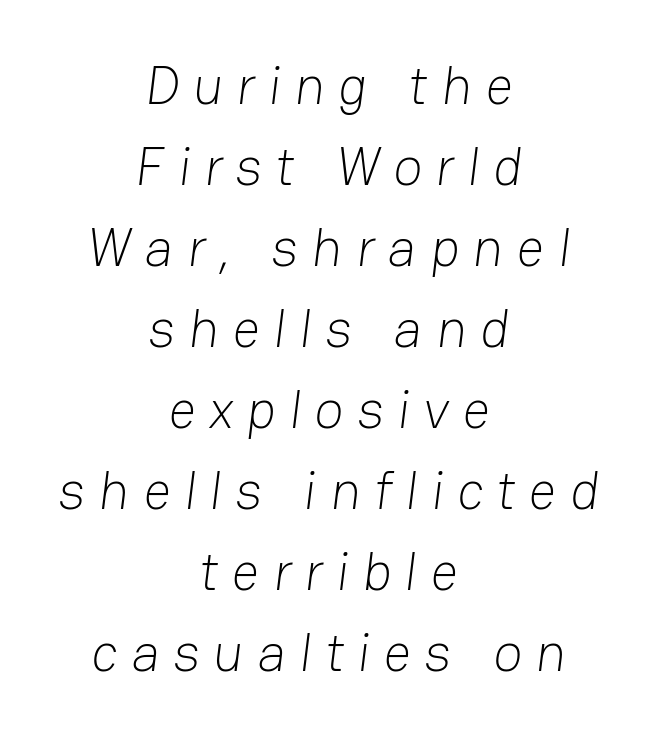
Q: Is the text bold? A: No.
Q: Is the typeface a serif or a sans-serif typeface? A: Sans-serif.
Q: Is the text underlined? A: No.
Q: How is the paragraph aligned? A: Centered.
Q: Is the spacing between letters normal or unusually wide? A: Unusually wide.
Q: Is the spacing between lines tight, normal or loose? A: Normal.
Q: Width (condensed, normal, or wide)? A: Normal.
Q: Stroke contrast? A: Low.
Q: x-height? A: Medium.
Q: Monospaced? A: No.
